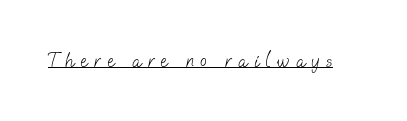
The passage shown has open, widely tracked lettering throughout. Weight: in the light-to-regular range. This rendering features underlined lettering.
